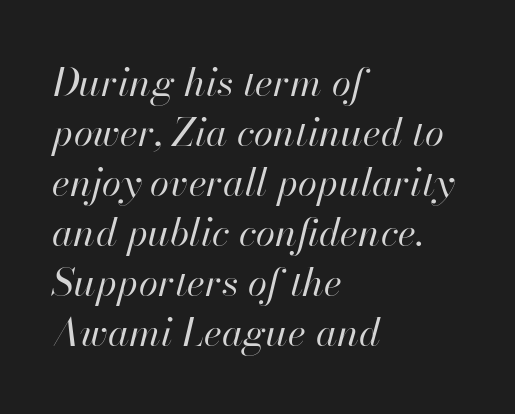
{"italic": "yes", "lean": "right", "slant_degrees": 13, "bold": "no", "weight": "regular", "width": "normal", "stroke_contrast": "high", "x_height": "small", "monospaced": "no", "underline": "no", "align": "left", "line_spacing": "normal", "line_spacing_ratio": 1.28, "letter_spacing": "normal", "letter_spacing_em": 0.0, "glyph_px": 39}
